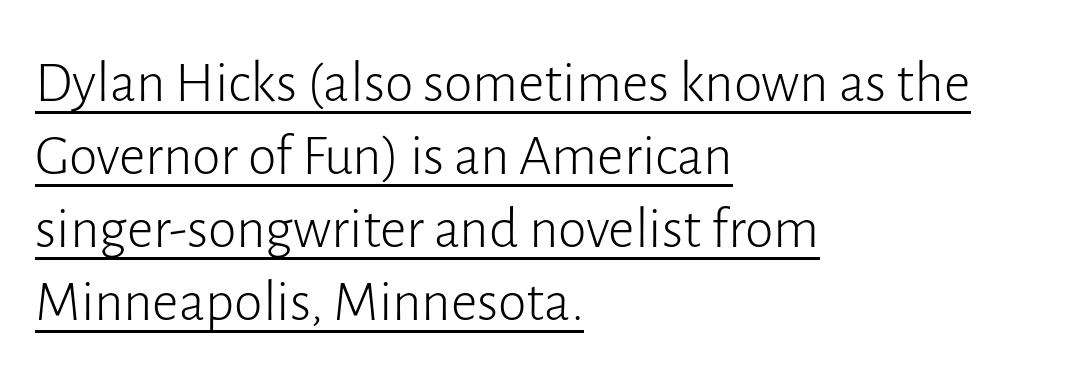
Q: Is the text bold? A: No.
Q: Is the text italic (slanted)? A: No, it is upright.
Q: Is the typeface a serif or a sans-serif typeface? A: Sans-serif.
Q: Is the text underlined? A: Yes.
Q: How is the paragraph aligned? A: Left-aligned.
Q: Is the spacing between letters normal or unusually wide? A: Normal.
Q: Is the spacing between lines tight, normal or loose? A: Normal.
Q: Width (condensed, normal, or wide)? A: Normal.
Q: Stroke contrast? A: Low.
Q: x-height? A: Medium.
Q: Monospaced? A: No.
